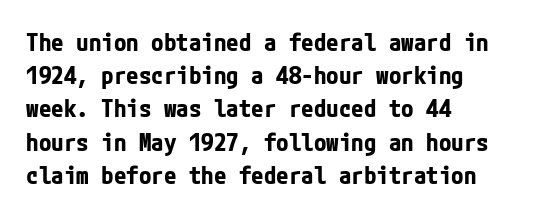
{"italic": "no", "bold": "yes", "underline": "no", "align": "left", "line_spacing": "normal", "line_spacing_ratio": 1.33, "letter_spacing": "normal", "letter_spacing_em": 0.0, "glyph_px": 25}
